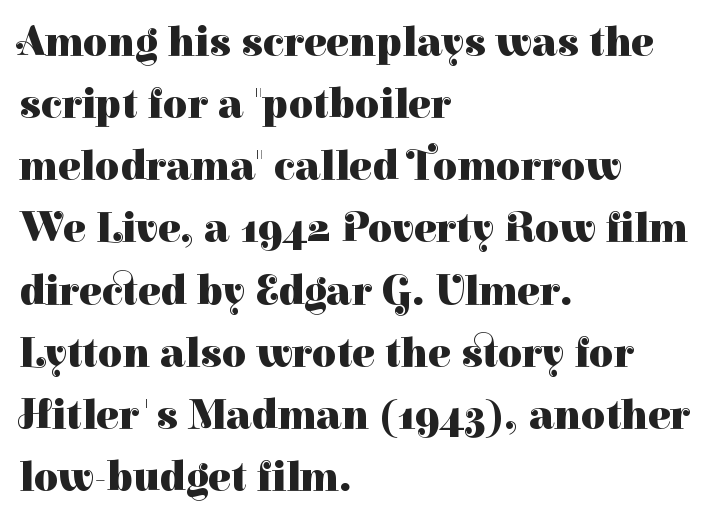
{"serif": "yes", "italic": "no", "bold": "yes", "weight": "heavy", "width": "normal", "stroke_contrast": "high", "x_height": "medium", "monospaced": "no", "underline": "no", "align": "left", "line_spacing": "normal", "line_spacing_ratio": 1.48, "letter_spacing": "normal", "letter_spacing_em": 0.0, "glyph_px": 42}
